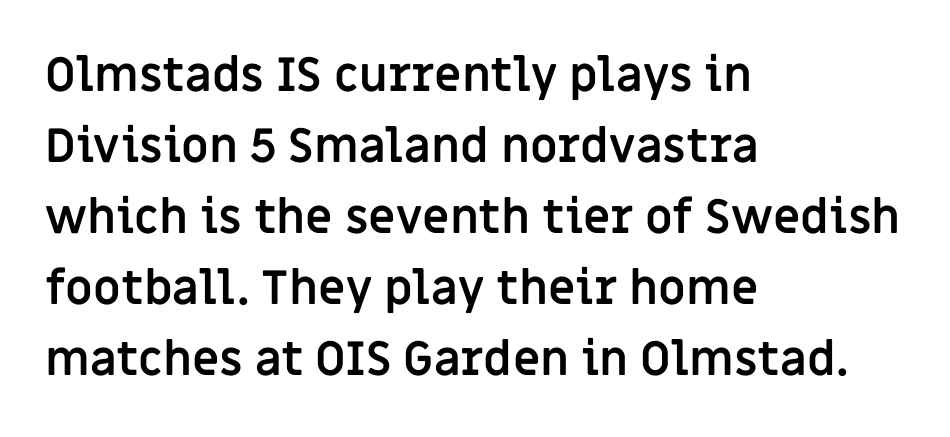
Descenders hang freely into open space. In terms of letterform style, serifs are entirely absent. The type sits square on the baseline with zero lean. All the whitespace from short lines collects on the right.
